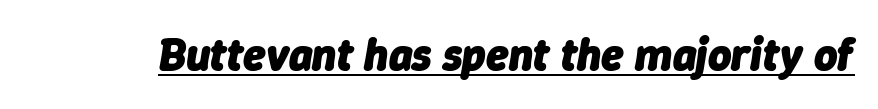
There's an unmistakable incline to the writing here. Strong, thick strokes mark this as bold type. Tracking value appears to be zero — textbook default spacing. The words here are underlined.
